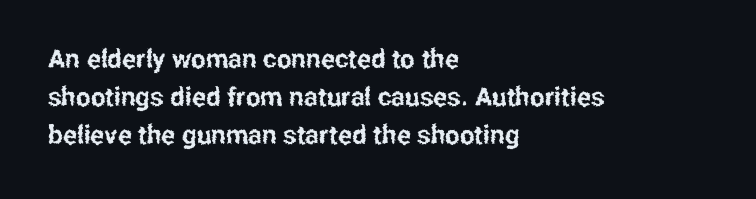
Vertical strokes here are truly vertical. Inter-character spacing is left at the font's built-in metrics. Beneath every word, the page is bare. The typesetter chose a ragged-right arrangement here. Quick note: interline space is typical.
